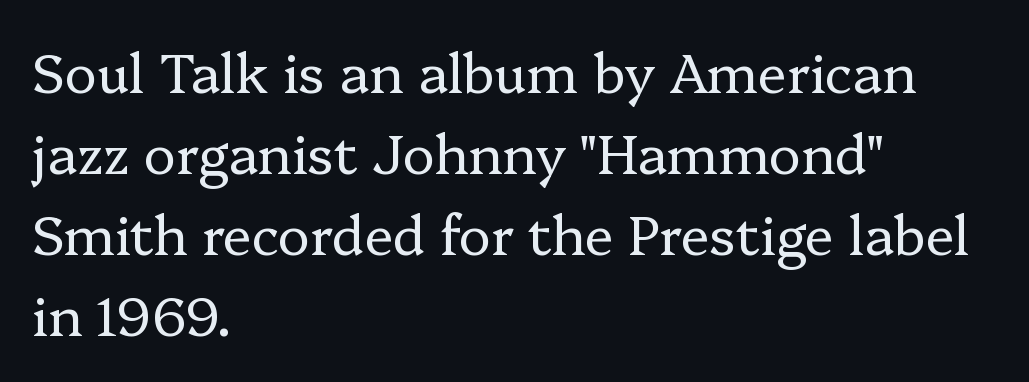
{"serif": "yes", "italic": "no", "bold": "no", "weight": "regular", "width": "normal", "stroke_contrast": "low", "x_height": "medium", "monospaced": "no", "underline": "no", "align": "left", "line_spacing": "normal", "line_spacing_ratio": 1.5, "letter_spacing": "normal", "letter_spacing_em": 0.0, "glyph_px": 54}
